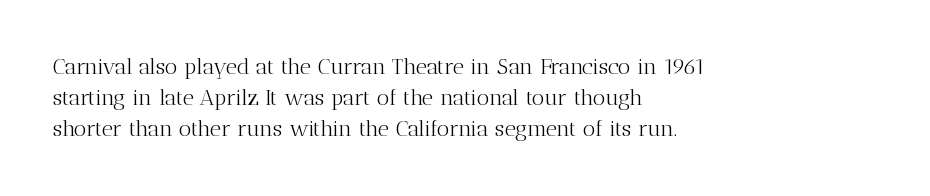
Every row of glyphs begins at an identical x-position on the left. The typesetting does not lean heavy: it is not bold. One glance says typical: line gaps are just what's usual. Underlining? Definitely not there.
